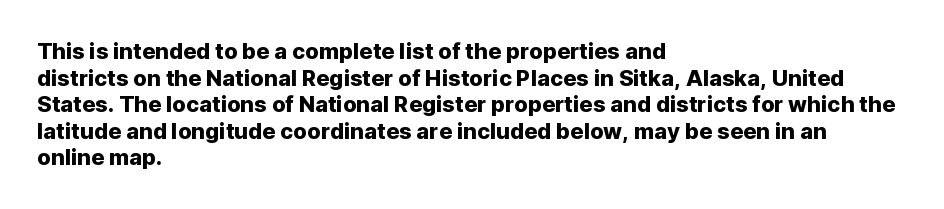
{"italic": "no", "underline": "no", "align": "left", "line_spacing_ratio": 1.21, "letter_spacing": "normal", "letter_spacing_em": 0.0, "glyph_px": 22}
